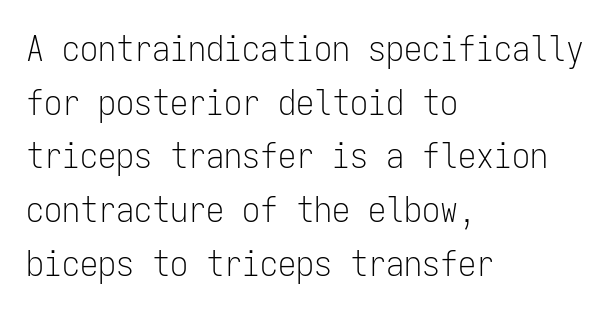
{"serif": "no", "italic": "no", "bold": "no", "weight": "light", "width": "condensed", "stroke_contrast": "low", "x_height": "medium", "monospaced": "yes", "underline": "no", "align": "left", "line_spacing": "normal", "line_spacing_ratio": 1.49, "letter_spacing": "normal", "letter_spacing_em": 0.0, "glyph_px": 36}
